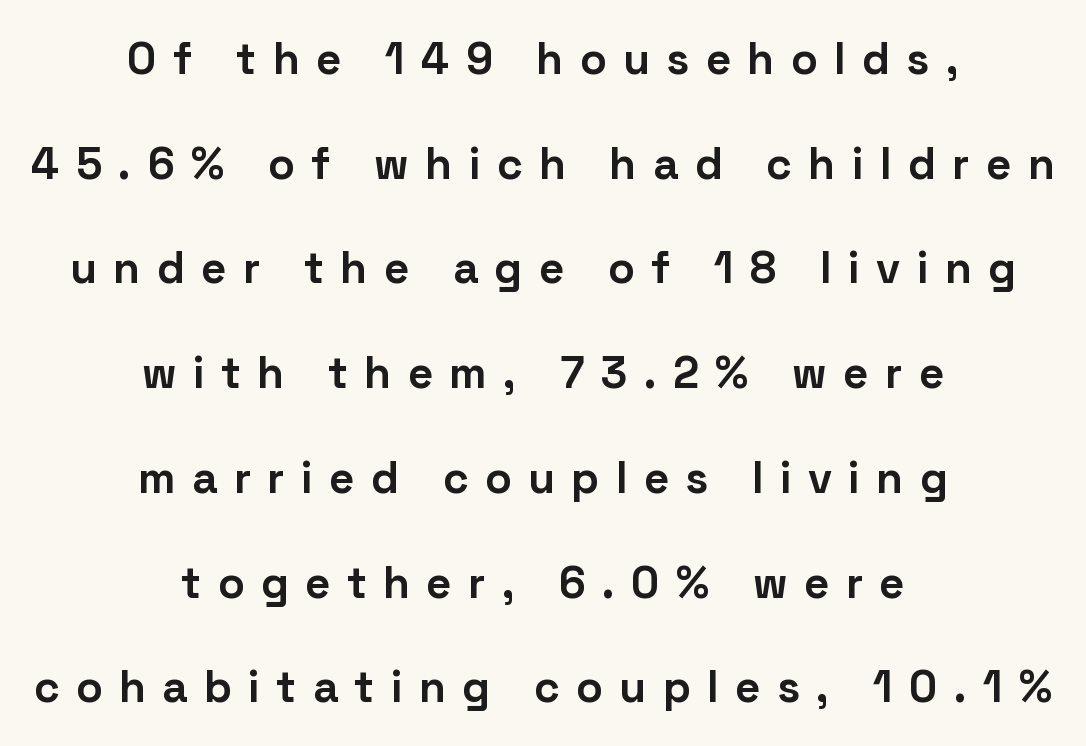
Each new line begins a long way beneath the previous one. This is sans-serif lettering, the kind often seen on screens and signage. Centered paragraph, ragged on both sides. Honestly, there is no underline to notice here at all. Loose tracking; the words dissolve into strings of separated letters. Vertical strokes here are truly vertical.
